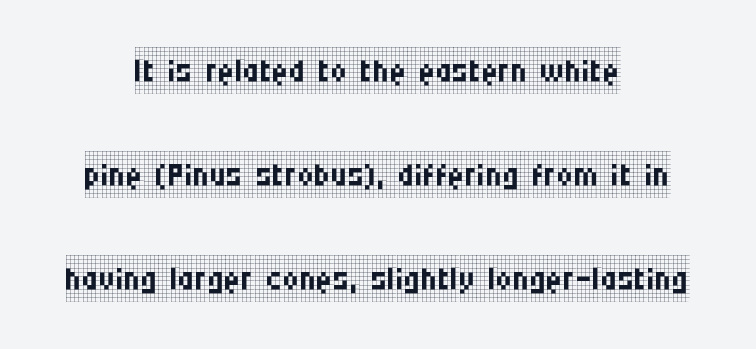
The image shows 46 px regular-weight, condensed serif type, upright; set centered, loose line spacing (2.26x), normal letter spacing, not underlined; low stroke contrast and a large x-height.
